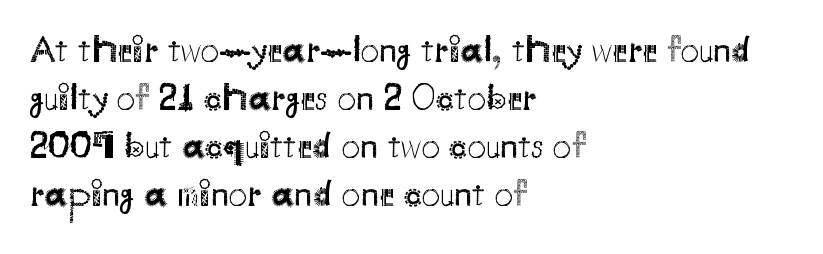
{"serif": "no", "italic": "no", "bold": "no", "weight": "regular", "width": "normal", "stroke_contrast": "medium", "x_height": "small", "monospaced": "no", "underline": "no", "align": "left", "line_spacing": "normal", "line_spacing_ratio": 1.3, "letter_spacing": "normal", "letter_spacing_em": 0.0, "glyph_px": 37}
